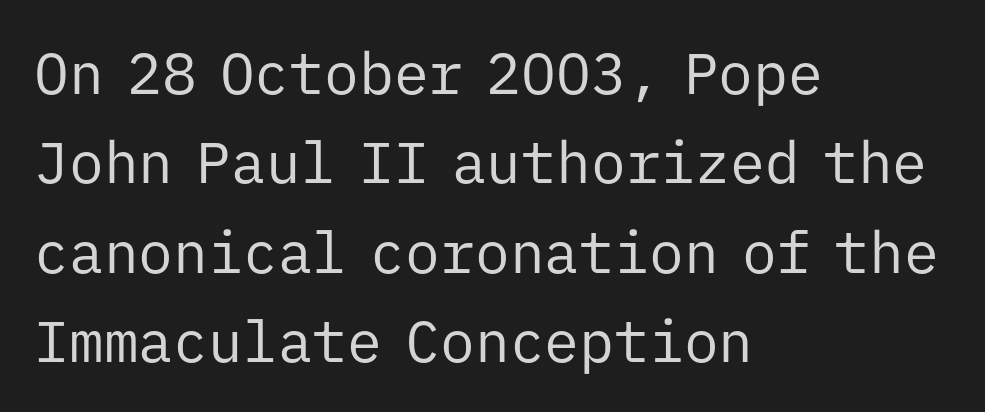
The image shows 58 px regular-weight sans-serif type, upright, monospaced; set left-aligned, normal line spacing (1.54x), normal letter spacing, not underlined; low stroke contrast and a medium x-height.
